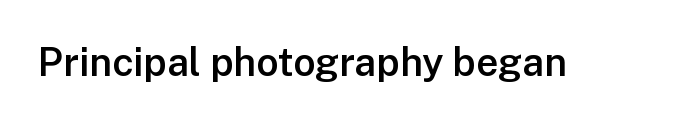
Q: Is the text bold? A: Semi-bold.
Q: Is the text italic (slanted)? A: No, it is upright.
Q: Is the typeface a serif or a sans-serif typeface? A: Sans-serif.
Q: Is the text underlined? A: No.
Q: Is the spacing between letters normal or unusually wide? A: Normal.
Q: Width (condensed, normal, or wide)? A: Normal.
Q: Stroke contrast? A: Low.
Q: x-height? A: Medium.
Q: Monospaced? A: No.
